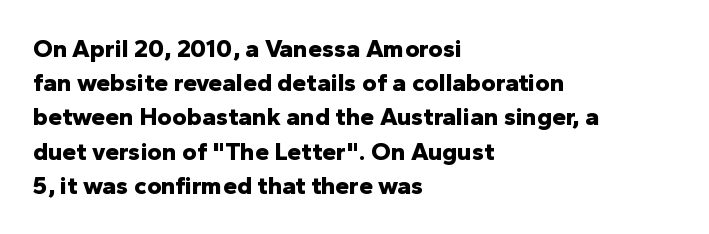
{"italic": "no", "bold": "yes", "underline": "no", "align": "left", "line_spacing": "normal", "line_spacing_ratio": 1.37, "letter_spacing": "normal", "letter_spacing_em": 0.0, "glyph_px": 25}
